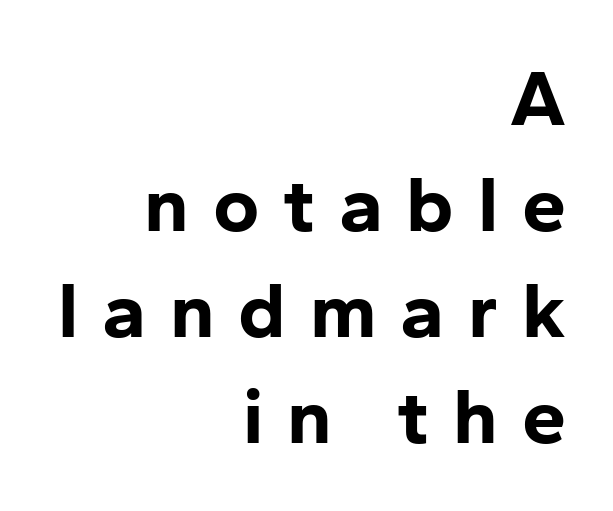
The lettering holds an erect, upright posture throughout. Short and long lines alike share a common ending point at right. Examine the stroke ends and you'll find no serifs. Words float on clear page, feet unadorned. Reading down the column, the eye jumps a familiar distance to each next line.
